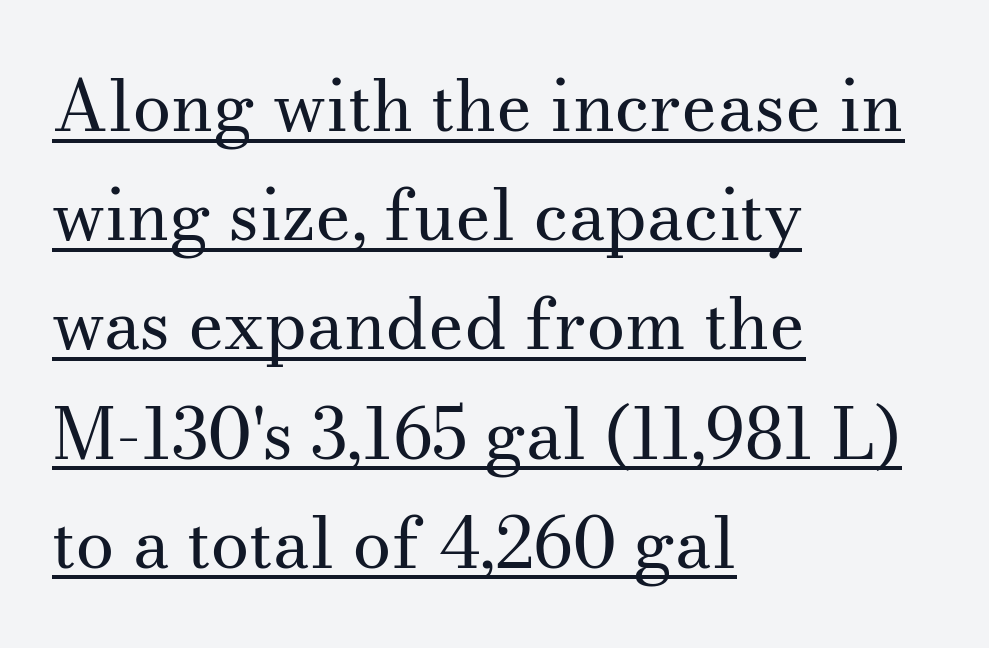
{"serif": "yes", "italic": "no", "bold": "no", "weight": "regular", "width": "normal", "stroke_contrast": "medium", "x_height": "small", "monospaced": "no", "underline": "yes", "align": "left", "line_spacing": "normal", "line_spacing_ratio": 1.56, "letter_spacing": "normal", "letter_spacing_em": 0.0, "glyph_px": 70}
